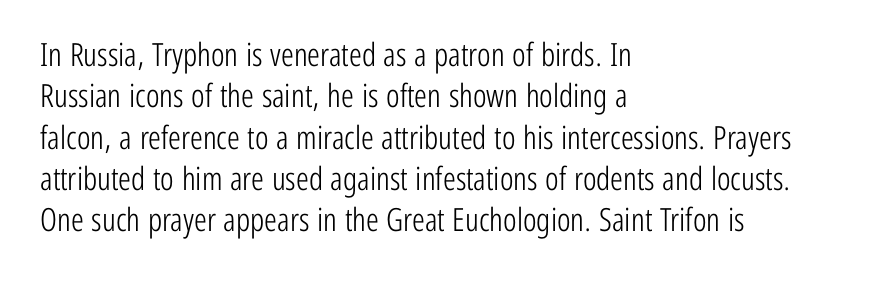
Q: Is the text bold? A: No.
Q: Is the text italic (slanted)? A: No, it is upright.
Q: Is the typeface a serif or a sans-serif typeface? A: Sans-serif.
Q: Is the text underlined? A: No.
Q: How is the paragraph aligned? A: Left-aligned.
Q: Is the spacing between letters normal or unusually wide? A: Normal.
Q: Is the spacing between lines tight, normal or loose? A: Normal.
Q: Width (condensed, normal, or wide)? A: Condensed.
Q: Stroke contrast? A: Low.
Q: x-height? A: Medium.
Q: Monospaced? A: No.
